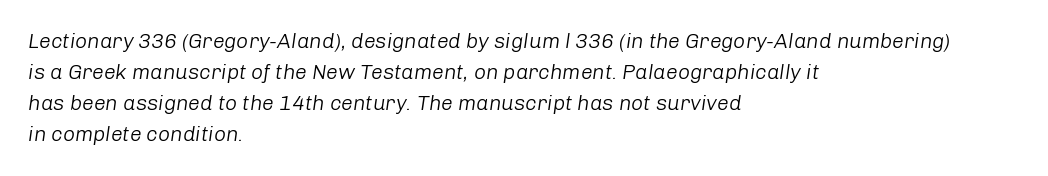
Glyph-to-glyph distance matches everyday printed text. The letters are slanted; this is an italic face. Is the type heavy? It reads as light-to-regular instead. The glyphs are unaccompanied by any horizontal stroke below them. The setting favours the left margin, as ordinary paragraphs usually do. Summary of vertical rhythm: regular, with standard interline spacing.
